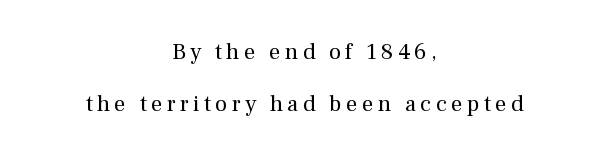
The image shows 23 px text type, upright; set centered, loose line spacing (2.26x), not underlined.
